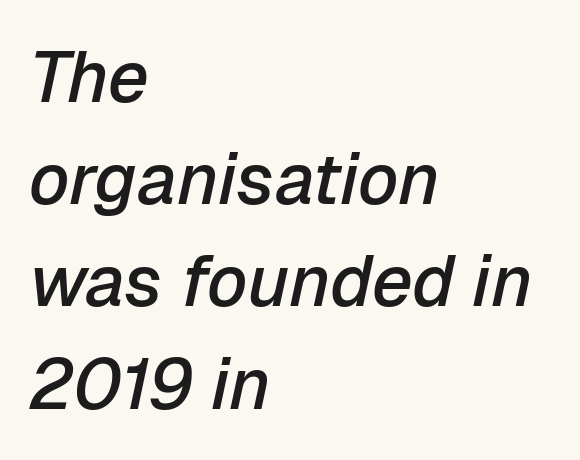
Honestly, the row spacing looks completely unremarkable. Typesetter's note: demi weight, one step under bold. Alignment: flush left. Tracking value appears to be zero — textbook default spacing. Slant detected: the letters are inclined. Honestly, there is no underline to notice here at all.
